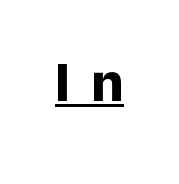
The face used here is rendered with a markedly widened letterfit. Plenty of ink on the page — the face is bold. To sum up the face: it is a sans, with no serifs. This is the regular roman posture of the typeface. Is this a fixed-width face? No — the glyphs have proportional, varying widths. This rendering features underlined lettering.
